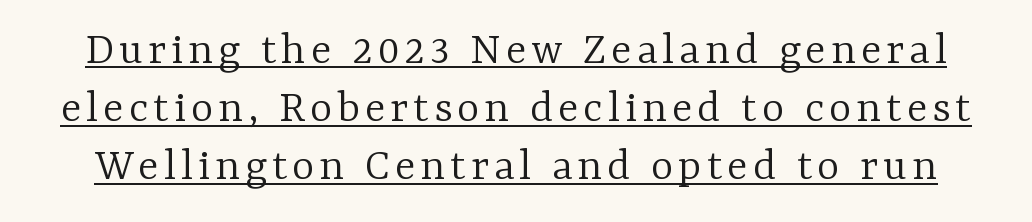
Here the designer chose a conventional face with non-uniform glyph widths. Ordinary non-slanted type is in use. Stroke mass is kept to a normal reading level or below. Note: serifs present on the glyphs. Does a line run under the words? Yes, clearly.
